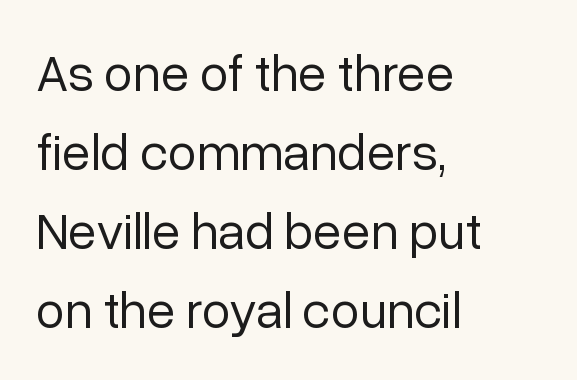
Q: Is the text bold? A: No.
Q: Is the text italic (slanted)? A: No, it is upright.
Q: Is the typeface a serif or a sans-serif typeface? A: Sans-serif.
Q: Is the text underlined? A: No.
Q: How is the paragraph aligned? A: Left-aligned.
Q: Is the spacing between letters normal or unusually wide? A: Normal.
Q: Is the spacing between lines tight, normal or loose? A: Normal.
Q: Width (condensed, normal, or wide)? A: Normal.
Q: Stroke contrast? A: Low.
Q: x-height? A: Medium.
Q: Monospaced? A: No.
